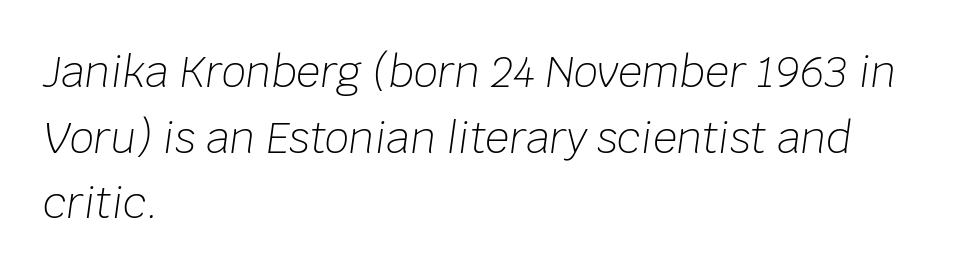
{"italic": "yes", "lean": "right", "slant_degrees": 8, "bold": "no", "weight": "light", "width": "normal", "stroke_contrast": "low", "x_height": "large", "monospaced": "no", "underline": "no", "align": "left", "line_spacing": "normal", "line_spacing_ratio": 1.56, "letter_spacing": "normal", "letter_spacing_em": 0.0, "glyph_px": 42}
